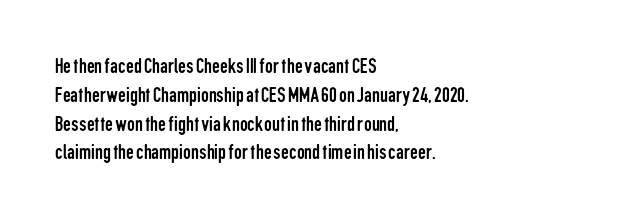
{"italic": "no", "bold": "no", "underline": "no", "align": "left", "line_spacing": "normal", "line_spacing_ratio": 1.31, "letter_spacing": "normal", "letter_spacing_em": 0.0, "glyph_px": 22}
